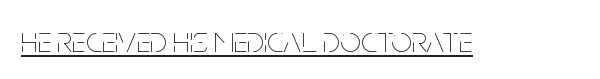
The image shows 36 px thin, condensed type, upright; set normal letter spacing, underlined; low stroke contrast and a large x-height.
